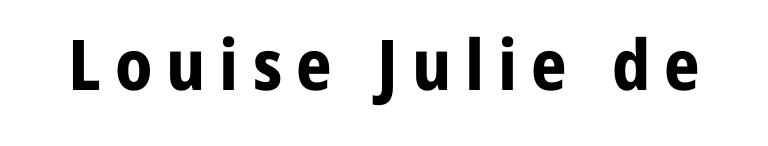
{"serif": "no", "italic": "no", "bold": "yes", "weight": "bold", "width": "normal", "stroke_contrast": "low", "x_height": "medium", "monospaced": "no", "underline": "no", "letter_spacing": "wide", "letter_spacing_em": 0.2, "glyph_px": 70}
